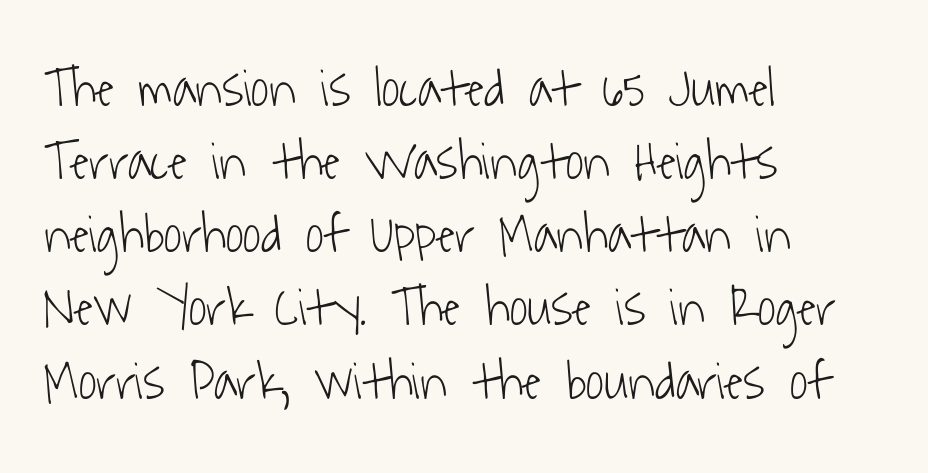
{"serif": "no", "bold": "no", "weight": "light", "width": "condensed", "stroke_contrast": "low", "x_height": "medium", "monospaced": "no", "underline": "no", "align": "left", "line_spacing": "normal", "line_spacing_ratio": 1.33, "letter_spacing": "normal", "letter_spacing_em": 0.0, "glyph_px": 55}
